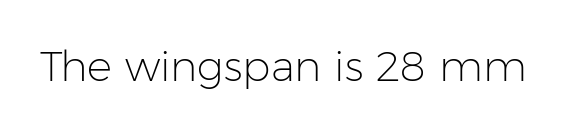
The image shows 42 px light sans-serif type, upright; set normal letter spacing, not underlined; low stroke contrast and a medium x-height.
